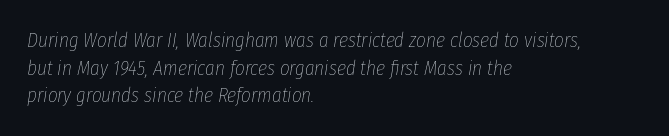
The passage shown leans; its letterforms are oblique. The letters sit at their default tracking, neither squeezed nor spread. Rule under the text: the space is simply empty. This is not heavy type; no bold has been used.
